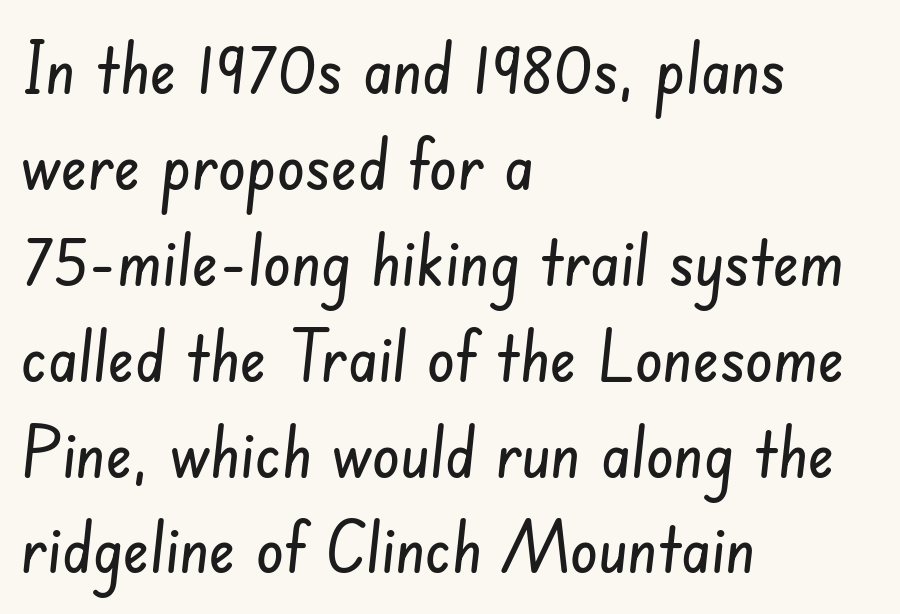
Q: Is the typeface a serif or a sans-serif typeface? A: Sans-serif.
Q: Is the text underlined? A: No.
Q: How is the paragraph aligned? A: Left-aligned.
Q: Is the spacing between letters normal or unusually wide? A: Normal.
Q: Is the spacing between lines tight, normal or loose? A: Normal.
Q: Width (condensed, normal, or wide)? A: Condensed.
Q: Stroke contrast? A: Low.
Q: x-height? A: Small.
Q: Monospaced? A: No.
